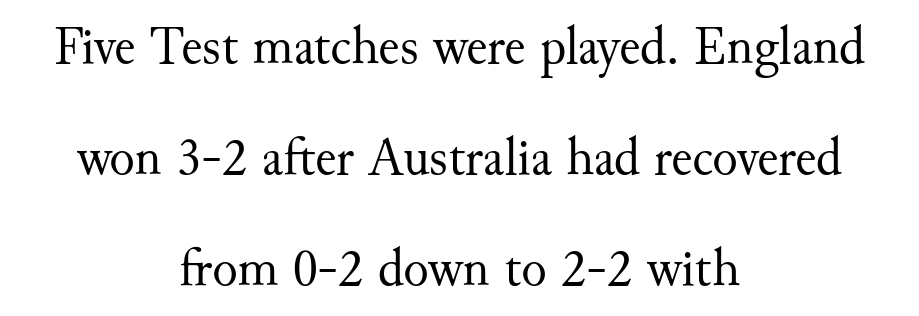
{"serif": "yes", "italic": "no", "bold": "no", "weight": "regular", "width": "normal", "stroke_contrast": "medium", "x_height": "small", "monospaced": "no", "underline": "no", "align": "center", "line_spacing": "loose", "line_spacing_ratio": 2.09, "letter_spacing": "normal", "letter_spacing_em": 0.0, "glyph_px": 53}
